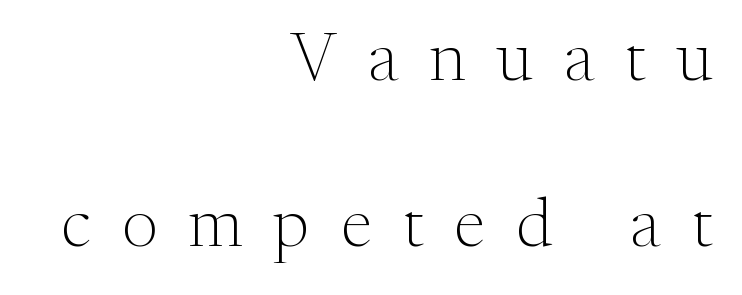
These lines were composed using upright roman letters. The gap between lines stays unmarked. Does the type have serifs? Yes, each stem ends in a small foot. The letters are spread apart with noticeably loose tracking. Is the stroke heavy? The answer is a plain regular-or-lighter.
